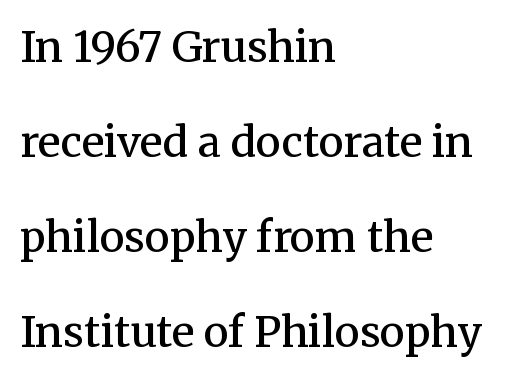
The image shows 42 px semibold serif type, upright; set left-aligned, loose line spacing (2.26x), normal letter spacing, not underlined; medium stroke contrast and a medium x-height.
